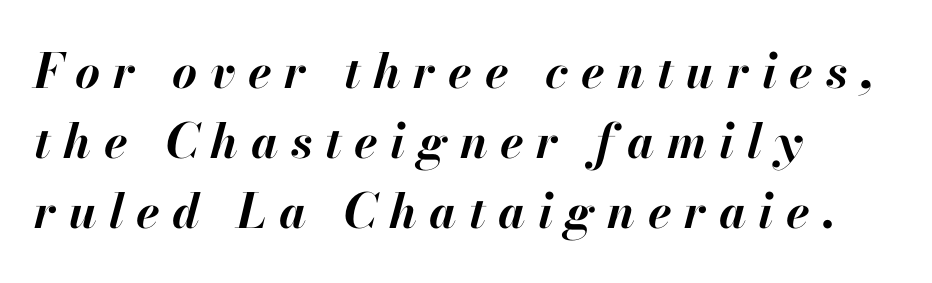
Q: Is the text bold? A: Yes.
Q: Is the text italic (slanted)? A: Yes, it leans right by about 13 degrees.
Q: Is the text underlined? A: No.
Q: How is the paragraph aligned? A: Left-aligned.
Q: Is the spacing between letters normal or unusually wide? A: Unusually wide.
Q: Is the spacing between lines tight, normal or loose? A: Normal.
Q: Width (condensed, normal, or wide)? A: Normal.
Q: Stroke contrast? A: High.
Q: x-height? A: Small.
Q: Monospaced? A: No.
